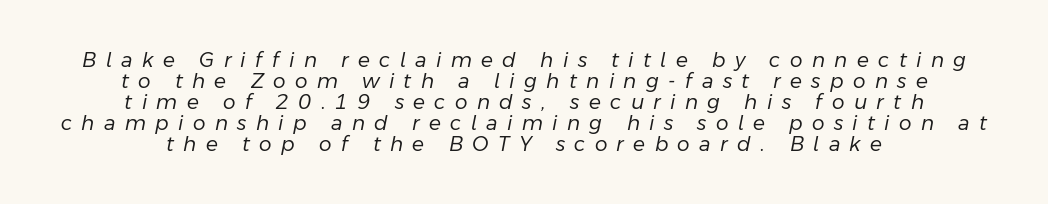
{"italic": "yes", "lean": "right", "slant_degrees": 11, "bold": "no", "underline": "no", "align": "center", "line_spacing": "tight", "line_spacing_ratio": 1.05, "letter_spacing": "wide", "letter_spacing_em": 0.47, "glyph_px": 20}
